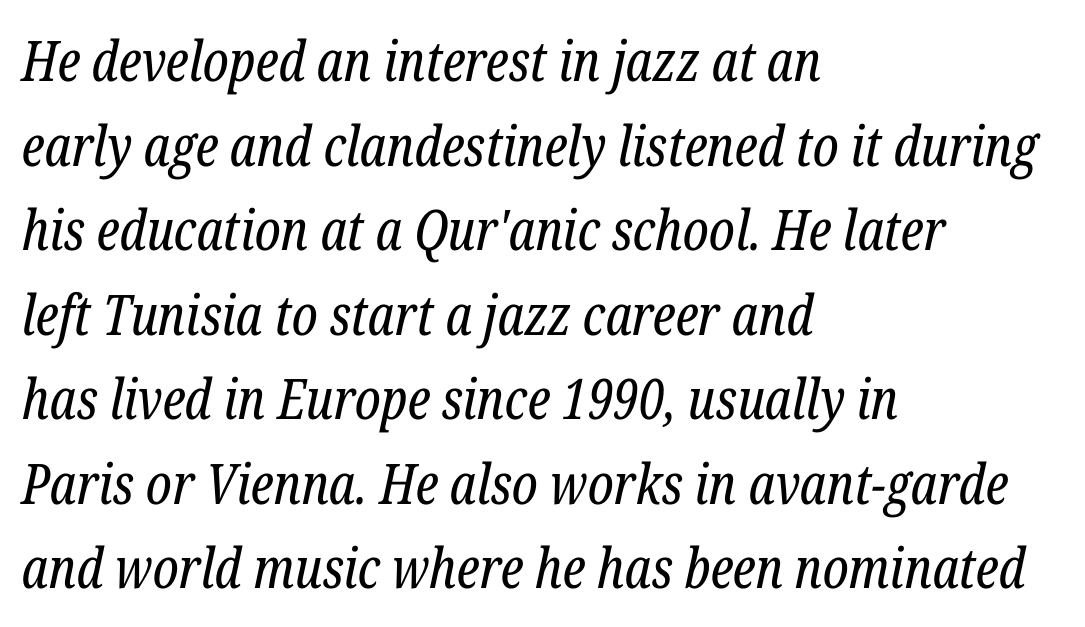
{"serif": "yes", "italic": "yes", "lean": "right", "slant_degrees": 12, "bold": "no", "weight": "regular", "width": "condensed", "stroke_contrast": "low", "x_height": "medium", "monospaced": "no", "underline": "no", "align": "left", "line_spacing": "normal", "line_spacing_ratio": 1.51, "letter_spacing": "normal", "letter_spacing_em": 0.0, "glyph_px": 56}
